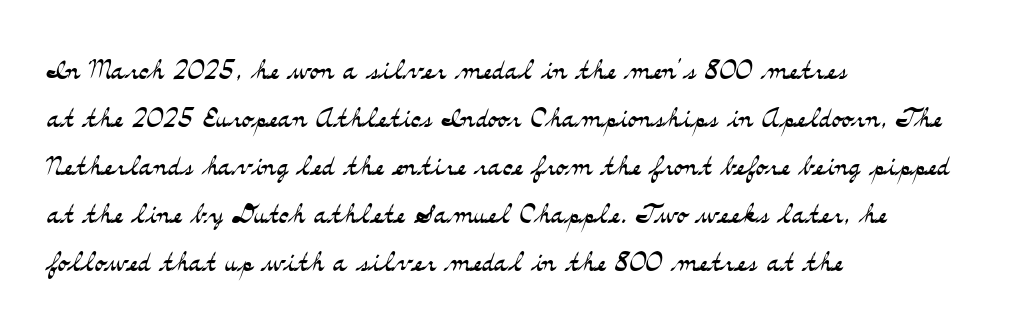
Q: Is the text bold? A: No.
Q: Is the text italic (slanted)? A: Yes.
Q: Is the typeface a serif or a sans-serif typeface? A: Serif.
Q: Is the text underlined? A: No.
Q: How is the paragraph aligned? A: Left-aligned.
Q: Is the spacing between letters normal or unusually wide? A: Normal.
Q: Is the spacing between lines tight, normal or loose? A: Normal.
Q: Width (condensed, normal, or wide)? A: Wide.
Q: Stroke contrast? A: Medium.
Q: x-height? A: Small.
Q: Monospaced? A: No.
